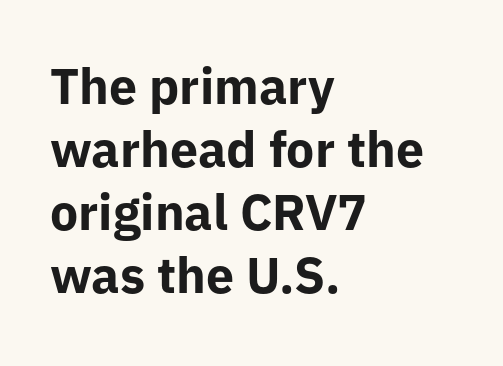
Q: Is the text bold? A: Yes.
Q: Is the text italic (slanted)? A: No, it is upright.
Q: Is the typeface a serif or a sans-serif typeface? A: Sans-serif.
Q: Is the text underlined? A: No.
Q: How is the paragraph aligned? A: Left-aligned.
Q: Is the spacing between letters normal or unusually wide? A: Normal.
Q: Is the spacing between lines tight, normal or loose? A: Normal.
Q: Width (condensed, normal, or wide)? A: Normal.
Q: Stroke contrast? A: Low.
Q: x-height? A: Medium.
Q: Monospaced? A: No.
